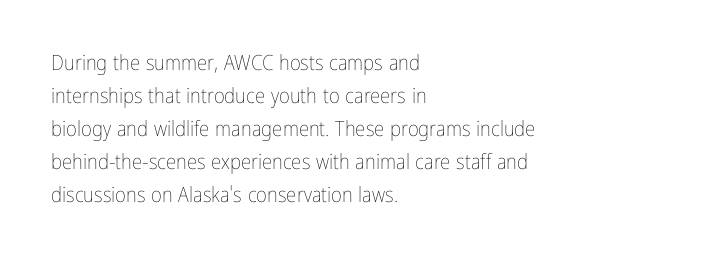
No italicization has been applied; the sample stays upright. This rendering features lettering with no underline. Summary of weight: not heavy and not bold. The typesetter chose a ragged-right arrangement here. The vertical gap from one line to the next is medium.
